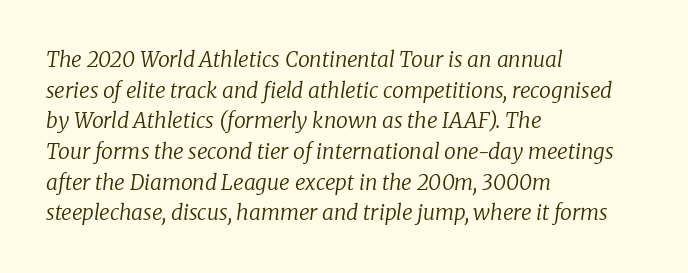
The letterforms sit at book weight or below. The letterforms sit shoulder to shoulder at normal distance. Line spacing here is normal. All the whitespace from short lines collects on the right. The face used here has a pronounced slope to its letters. The baseline area is clear.
